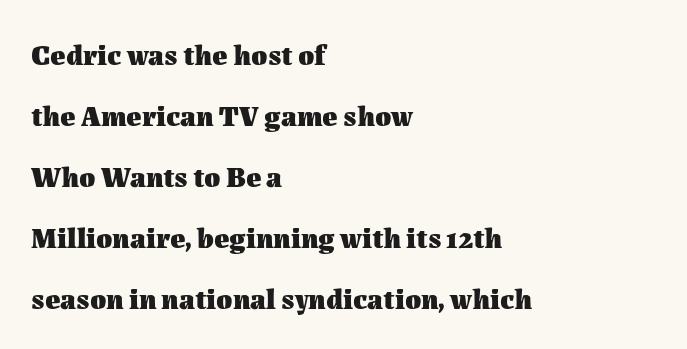
What's the leading like? Stretched, with rows far apart. The type sits square on the baseline with zero lean. The face used here is rendered with its standard letterfit. Look at the stroke-to-counter ratio: heavy, a bold. Anything drawn beneath the words? Only blank space. Spacing verdict: proportional, widths tailored to each character.
